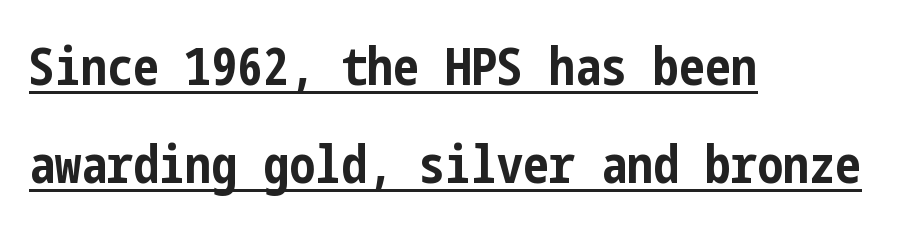
Italic? Not at all — the glyphs are vertical. A continuous stroke trails under the words, as in a hyperlink. Characters follow at the spacing the type designer built in. Notice how thick the strokes are: this is what a full bold looks like.
